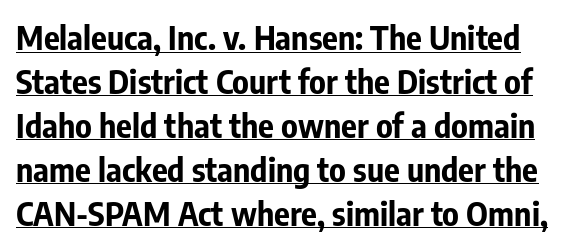
Q: Is the text bold? A: Yes.
Q: Is the text italic (slanted)? A: No, it is upright.
Q: Is the typeface a serif or a sans-serif typeface? A: Sans-serif.
Q: Is the text underlined? A: Yes.
Q: Is the spacing between letters normal or unusually wide? A: Normal.
Q: Is the spacing between lines tight, normal or loose? A: Normal.
Q: Width (condensed, normal, or wide)? A: Condensed.
Q: Stroke contrast? A: Low.
Q: x-height? A: Medium.
Q: Monospaced? A: No.
